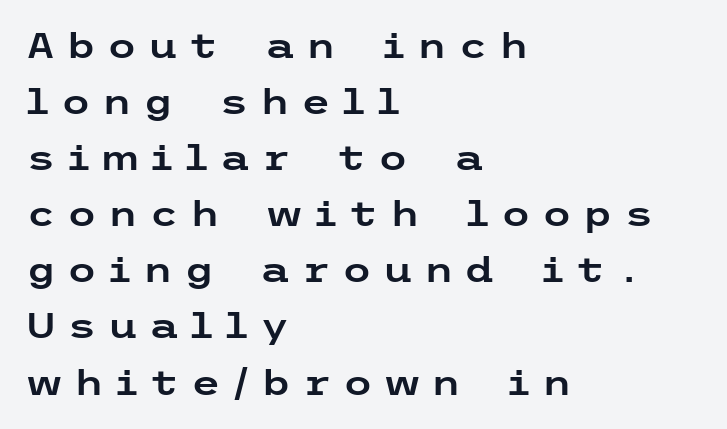
Caption: expanded tracking, letters set apart. Honestly, the row spacing looks completely unremarkable. Serif or sans? Sans — the stroke terminals are bare. The letters stand upright; this is a roman face.
